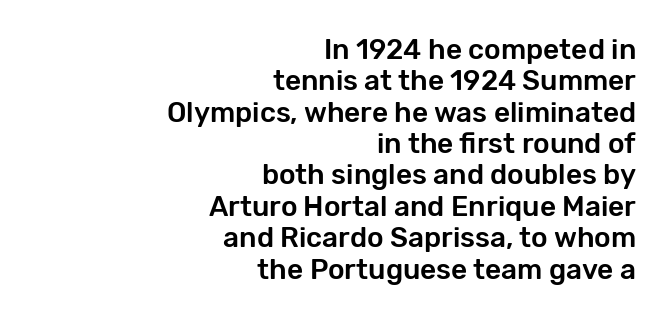
Q: Is the text italic (slanted)? A: No, it is upright.
Q: Is the typeface a serif or a sans-serif typeface? A: Sans-serif.
Q: Is the text underlined? A: No.
Q: How is the paragraph aligned? A: Right-aligned.
Q: Is the spacing between letters normal or unusually wide? A: Normal.
Q: Is the spacing between lines tight, normal or loose? A: Tight.
Q: Width (condensed, normal, or wide)? A: Normal.
Q: Stroke contrast? A: Low.
Q: x-height? A: Medium.
Q: Monospaced? A: No.
